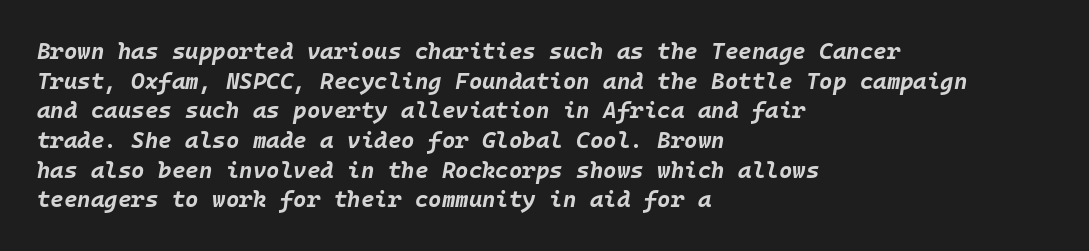
Q: Is the text bold? A: Yes.
Q: Is the text italic (slanted)? A: Yes, it leans right by about 10 degrees.
Q: Is the text underlined? A: No.
Q: How is the paragraph aligned? A: Left-aligned.
Q: Is the spacing between letters normal or unusually wide? A: Normal.
Q: Is the spacing between lines tight, normal or loose? A: Normal.
